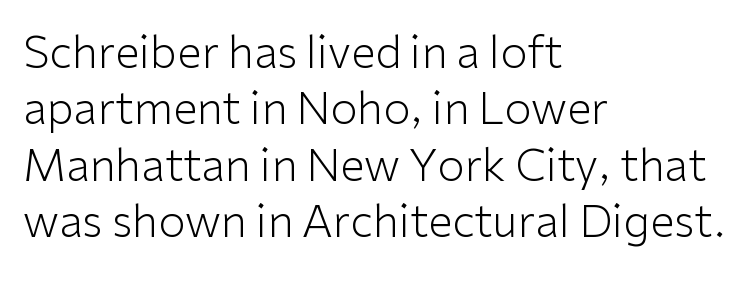
This block has exactly the height ordinary leading produces. The font is comparable to plain body text, perhaps lighter. Quick note: not italic, upright. What stands out about the letter spacing? Nothing — it is the standard amount.
